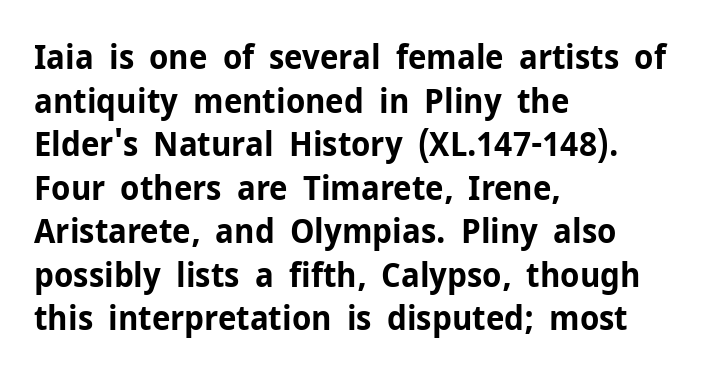
Quick note: not italic, upright. Nothing sits at the stroke ends, so this counts as sans-serif. Horizontally, the lines are justified to the leading edge only. Does the weight exceed regular? Yes, all the way to bold. Honestly, the letter spacing is just normal — you wouldn't notice it.
